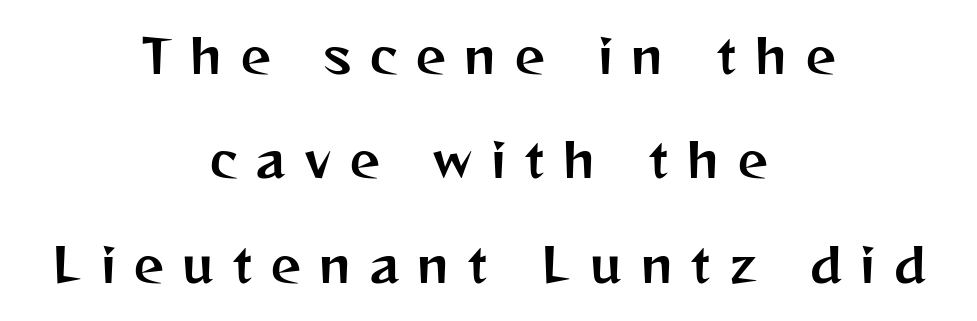
No italicization has been applied; the sample stays upright. Nobody drew a line under any word here. Letter spacing: wide. Interline gaps are noticeably wide in this sample. Alignment: centered.
